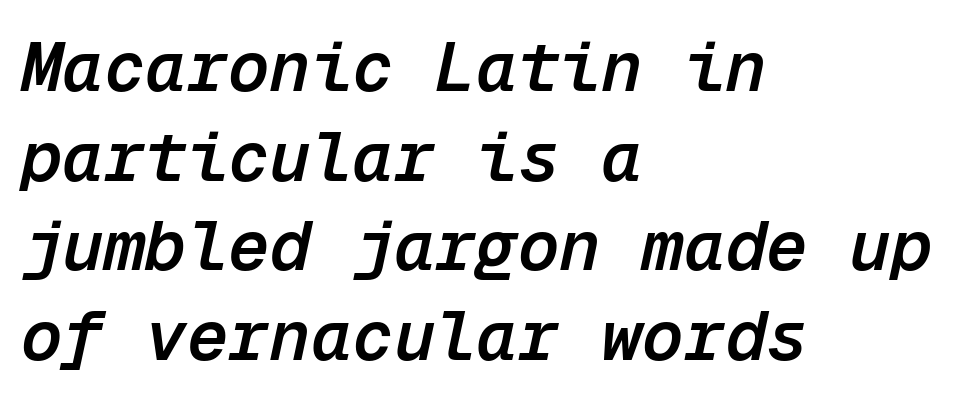
The image shows 69 px semibold type, italic (leaning right), monospaced; set left-aligned, normal line spacing (1.3x), normal letter spacing, not underlined; low stroke contrast and a medium x-height.
